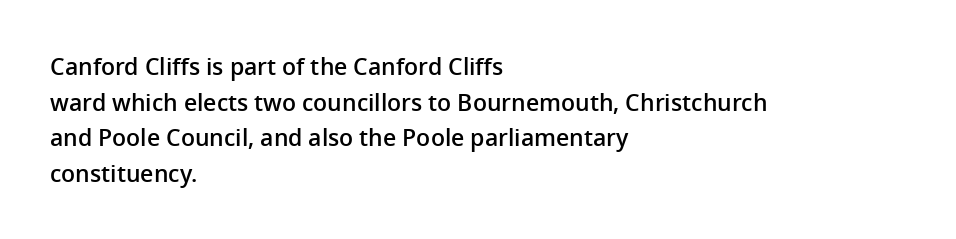
{"italic": "no", "bold": "semi", "underline": "no", "align": "left", "line_spacing": "normal", "line_spacing_ratio": 1.55, "letter_spacing": "normal", "letter_spacing_em": 0.0, "glyph_px": 23}
